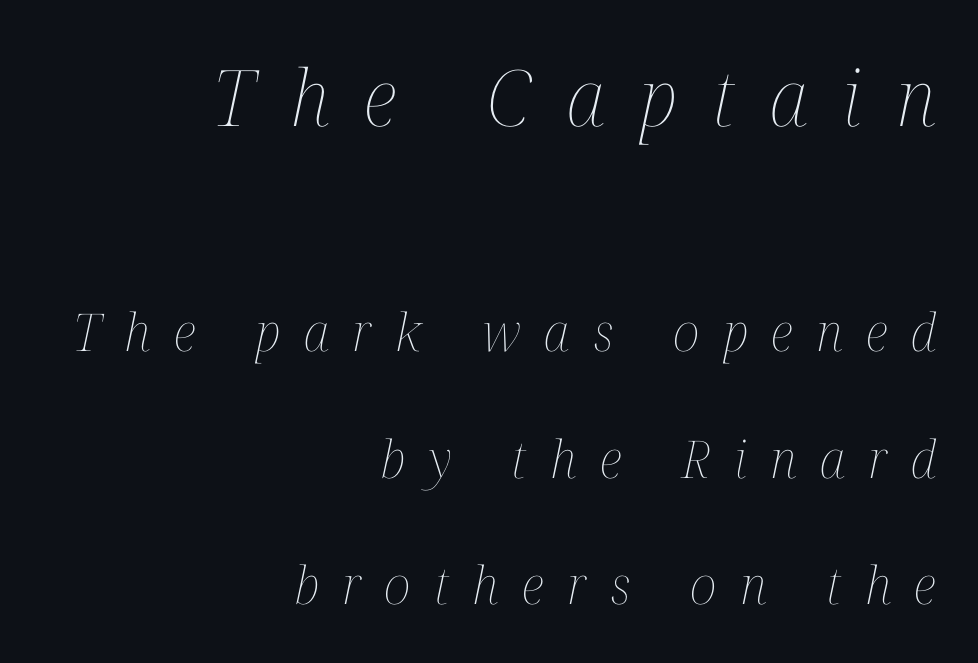
The gap between lines stays unmarked. Proportional: the letters do not fall into vertical columns. A student would notice the top passage is typeset larger than what follows. If you drew a line through each stem, it would be angled. The rendering anchors every line to the right-hand side. The type is letterspaced generously, with wide tracking.
